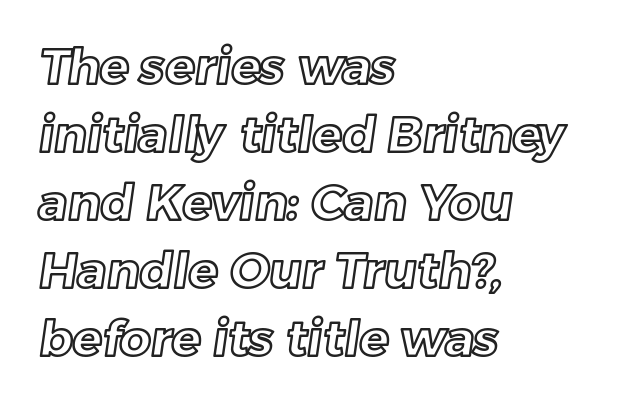
Q: Is the text underlined? A: No.
Q: How is the paragraph aligned? A: Left-aligned.
Q: Is the spacing between letters normal or unusually wide? A: Normal.
Q: Is the spacing between lines tight, normal or loose? A: Normal.
Q: Width (condensed, normal, or wide)? A: Normal.
Q: x-height? A: Medium.
Q: Monospaced? A: No.
